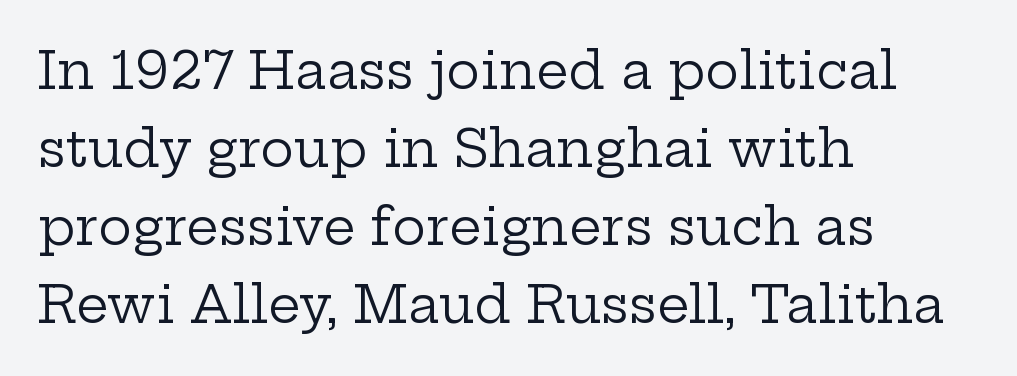
Each letter's strokes conclude with small projecting serifs. When letters stand straight like this, we call the style roman or upright. The letterforms sit at book weight or below. Character widths vary here, with narrow letters taking less room than wide ones.
